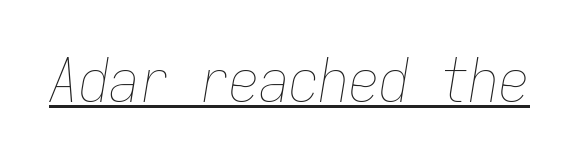
Q: Is the text bold? A: No.
Q: Is the text italic (slanted)? A: Yes, it leans right by about 9 degrees.
Q: Is the text underlined? A: Yes.
Q: Is the spacing between letters normal or unusually wide? A: Normal.
Q: Width (condensed, normal, or wide)? A: Condensed.
Q: Stroke contrast? A: Low.
Q: x-height? A: Medium.
Q: Monospaced? A: Yes.
